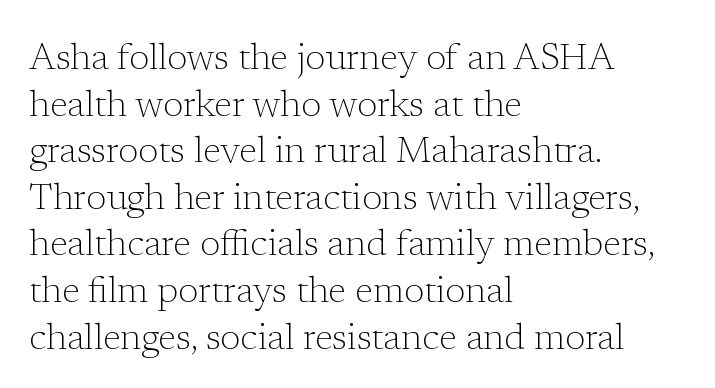
Character widths vary here, with narrow letters taking less room than wide ones. The tracking reads as untouched default to a designer's eye. Which margin do the lines hug? The left one — the right edge is uneven. Posture: straight, roman, zero tilt. Old-style or modern, the face here clearly has serifs. Unbolded letterforms with no extra heft.
